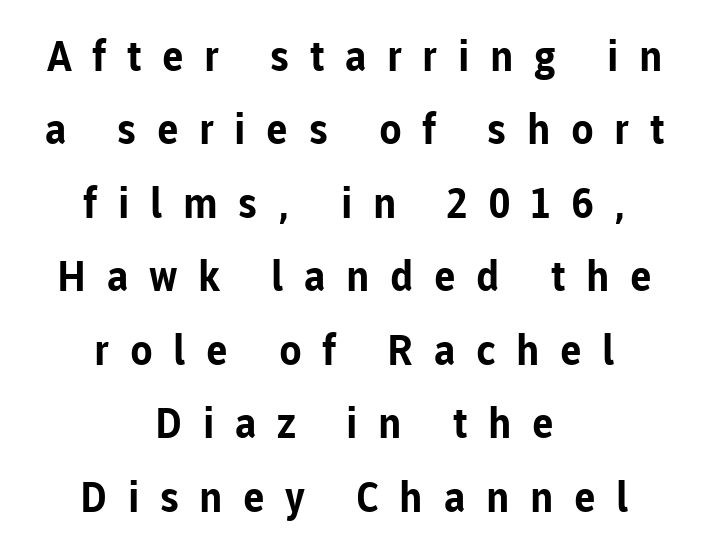
What weight is shown? A full bold with thick strokes. Posture: straight, roman, zero tilt. How are the letters spaced? Widely, with obvious added tracking. Think of a printed novel: that variable character pitch is what you see here. Stroke terminals: plain, sans-serif. Line starts and ends both wander, symmetrically.
